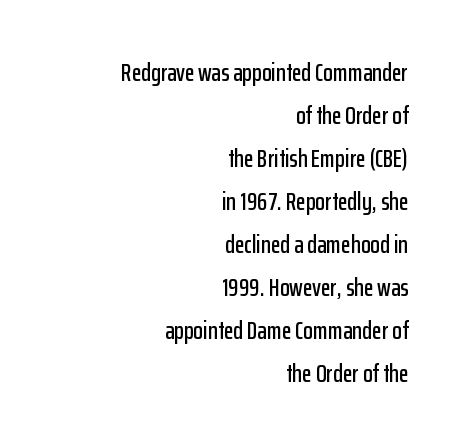
The image shows 25 px text type, upright; set right-aligned, line spacing 1.72x, normal letter spacing, not underlined.
